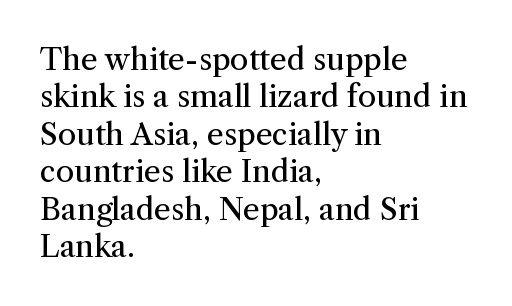
The image shows 30 px regular-weight serif type, upright; set left-aligned, normal line spacing (1.25x), normal letter spacing, not underlined; medium stroke contrast and a medium x-height.
